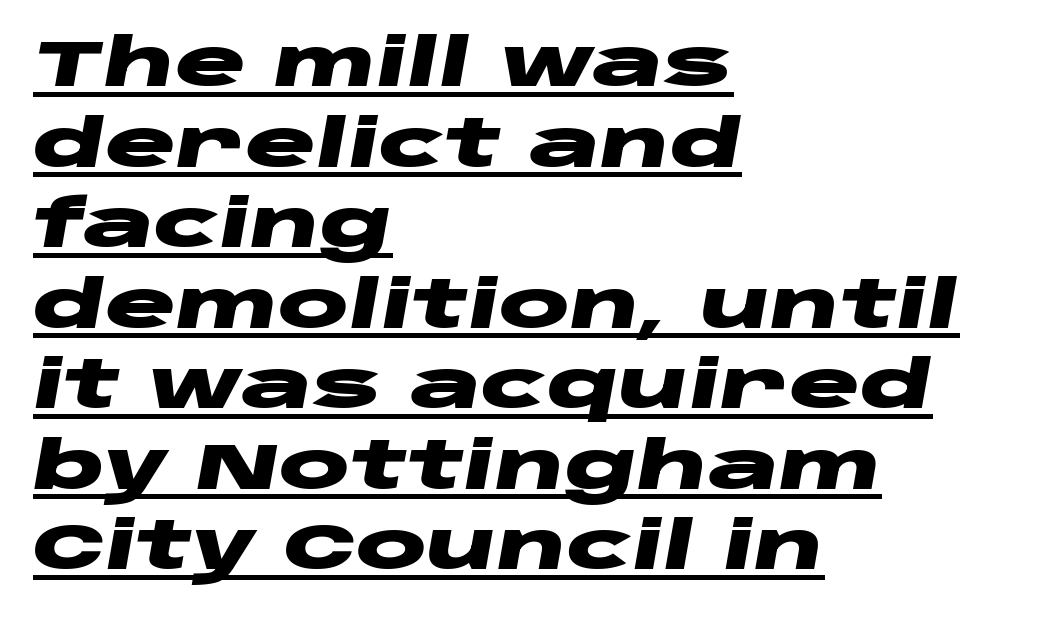
{"italic": "yes", "lean": "right", "slant_degrees": 10, "bold": "yes", "weight": "heavy", "width": "wide", "stroke_contrast": "low", "x_height": "large", "monospaced": "no", "underline": "yes", "align": "left", "line_spacing_ratio": 1.22, "letter_spacing": "normal", "letter_spacing_em": 0.0, "glyph_px": 66}
